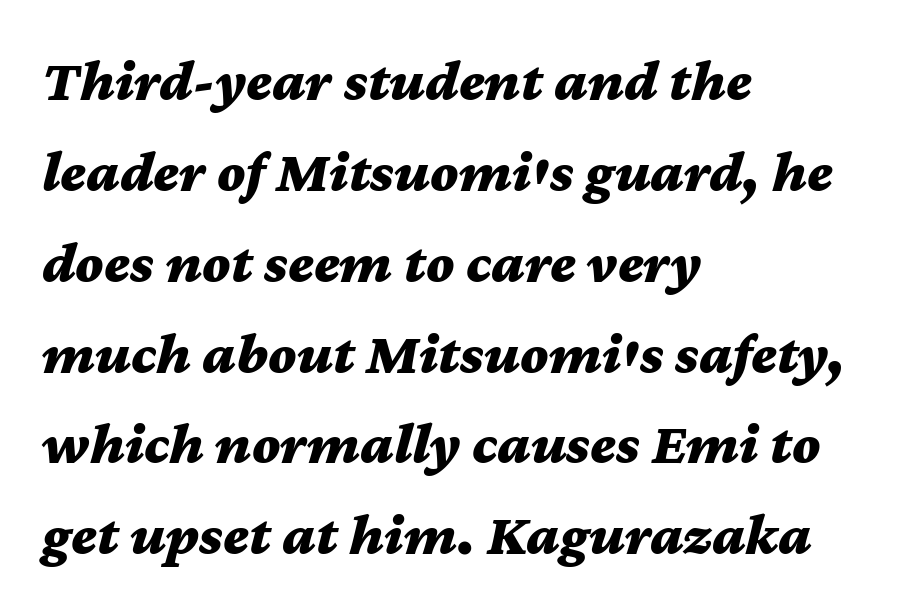
Words float on clear page, feet unadorned. Note the varied advance widths — an 'i' is clearly narrower than an 'm'. An italicized treatment has been applied to the whole sample. Layout note: lines flush left. A typesetter would call this leading conventional body-copy spacing. The horizontal fit of the characters is conventional and even.
